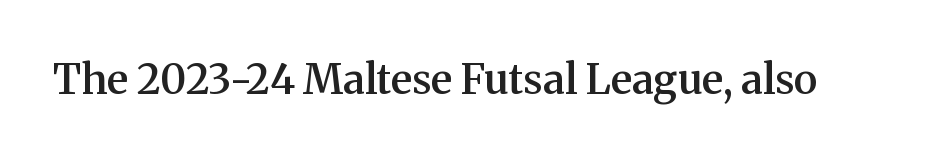
The image shows 41 px semibold serif type, upright; set normal letter spacing, not underlined; medium stroke contrast and a medium x-height.
